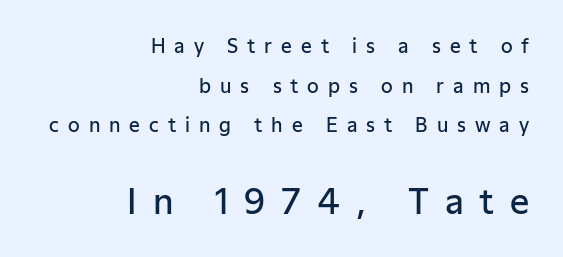
The image shows 34 px semibold sans-serif type, upright; set right-aligned, loose line spacing (2.09x), unusually wide letter spacing (+0.47 em), not underlined; the second (bottom) block is 1.79x larger; low stroke contrast and a medium x-height.
